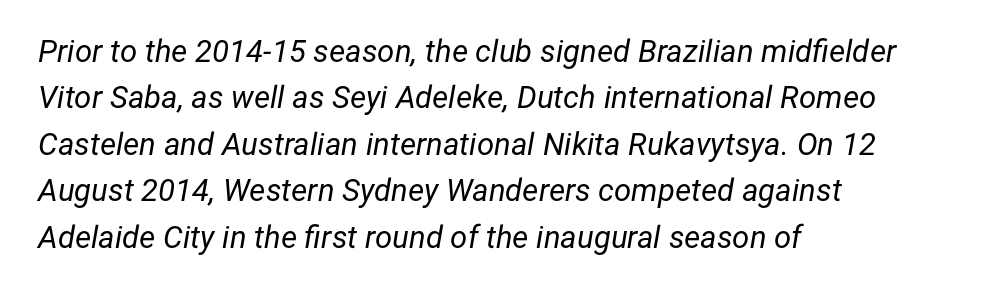
The image shows 31 px regular-weight type, italic (leaning right); set left-aligned, normal line spacing (1.5x), normal letter spacing, not underlined; low stroke contrast and a medium x-height.
